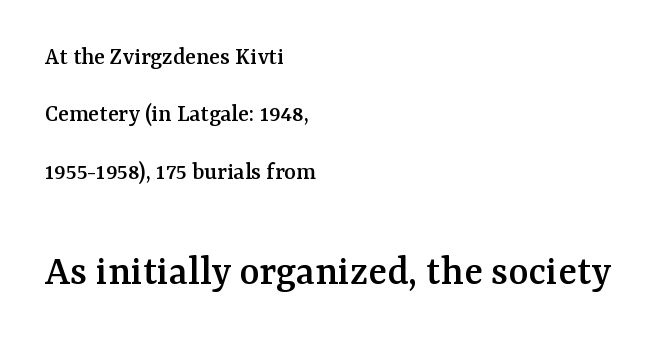
Posture: vertical. The specimen omits any rule beneath the text block's lines. Where is the straight margin? On the left. Note: smaller setting up top, larger setting below. The letters carry serifs — small finishing strokes at the ends of their stems.
